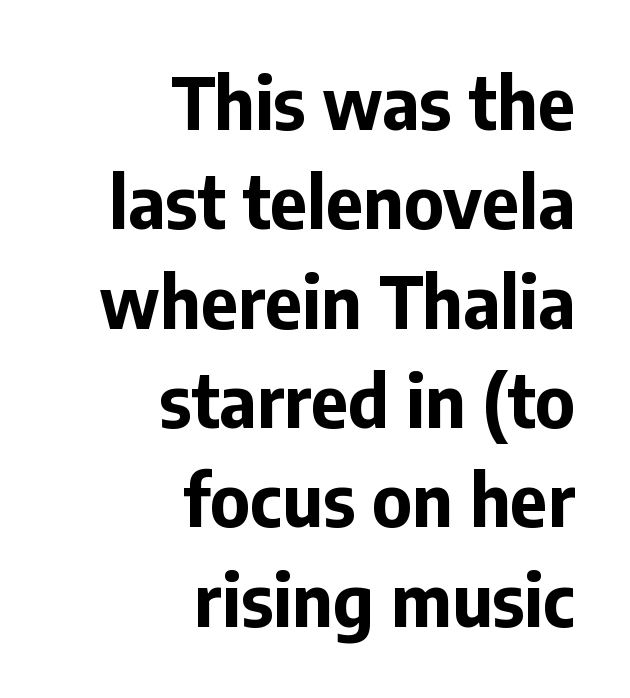
The rendering uses a bold face; every stroke is thick and dark. Rendered with straight, roman letterforms. You could not count columns in this text — the font is proportionally spaced. Letter spacing: default.
